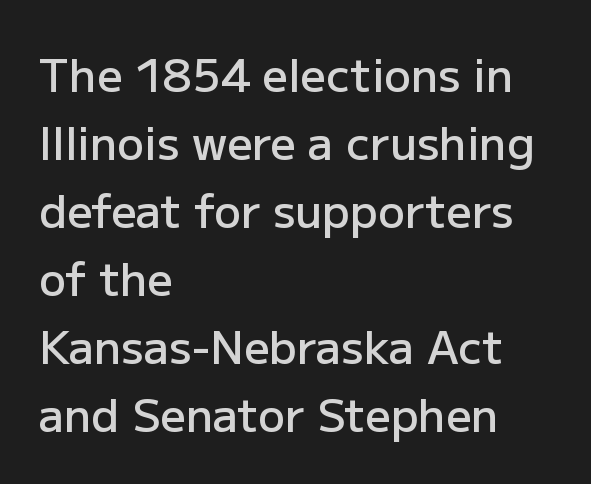
{"serif": "no", "italic": "no", "bold": "semi", "weight": "semibold", "width": "normal", "stroke_contrast": "low", "x_height": "medium", "monospaced": "no", "underline": "no", "align": "left", "line_spacing": "normal", "line_spacing_ratio": 1.51, "letter_spacing": "normal", "letter_spacing_em": 0.0, "glyph_px": 45}
